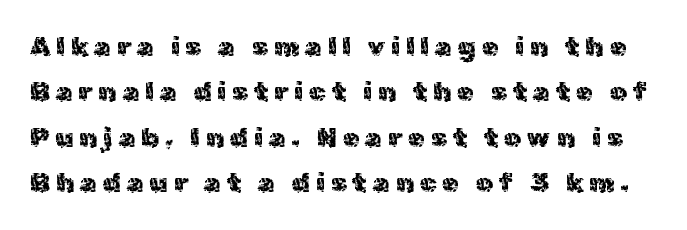
Q: Is the text bold? A: No.
Q: Is the text italic (slanted)? A: No, it is upright.
Q: Is the text underlined? A: No.
Q: Is the spacing between letters normal or unusually wide? A: Unusually wide.
Q: Is the spacing between lines tight, normal or loose? A: Normal.
